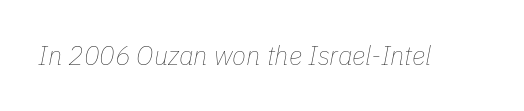
The image shows 26 px text type, italic (leaning right); set normal letter spacing, not underlined.
